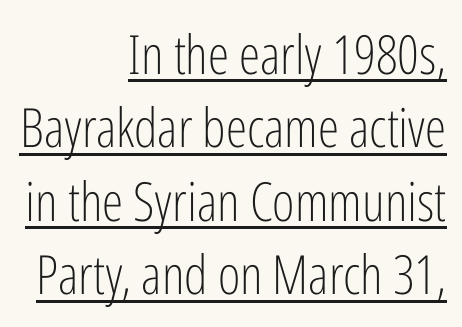
The string is rendered with underlining switched on. What kind of face is this? One without serifs — a sans. The typography opts for an upright posture over an oblique one. No heavy texture on the line: the type isn't bold. Is this a fixed-width face? No — the glyphs have proportional, varying widths.
